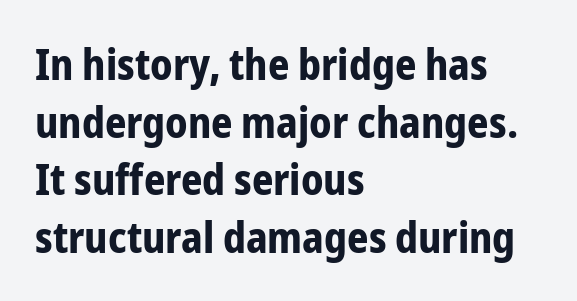
{"serif": "no", "italic": "no", "bold": "yes", "weight": "bold", "width": "condensed", "stroke_contrast": "low", "x_height": "medium", "monospaced": "no", "underline": "no", "align": "left", "line_spacing": "normal", "line_spacing_ratio": 1.37, "letter_spacing": "normal", "letter_spacing_em": 0.0, "glyph_px": 42}
